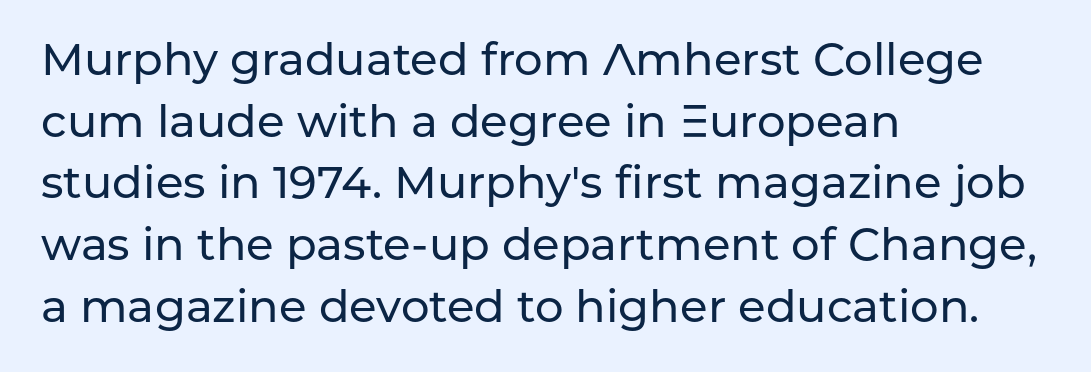
{"serif": "no", "italic": "no", "width": "normal", "stroke_contrast": "low", "x_height": "medium", "monospaced": "no", "underline": "no", "align": "left", "line_spacing": "normal", "line_spacing_ratio": 1.37, "letter_spacing": "normal", "letter_spacing_em": 0.0, "glyph_px": 45}
